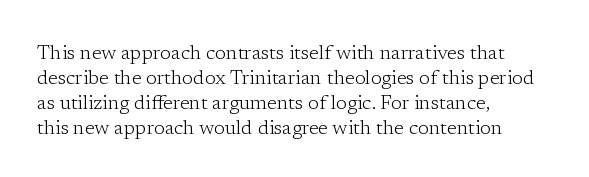
Underline: absent. These glyphs show unthickened strokes, regular width or finer. The leading is moderate, giving the passage an even texture. Upright lettering throughout.
